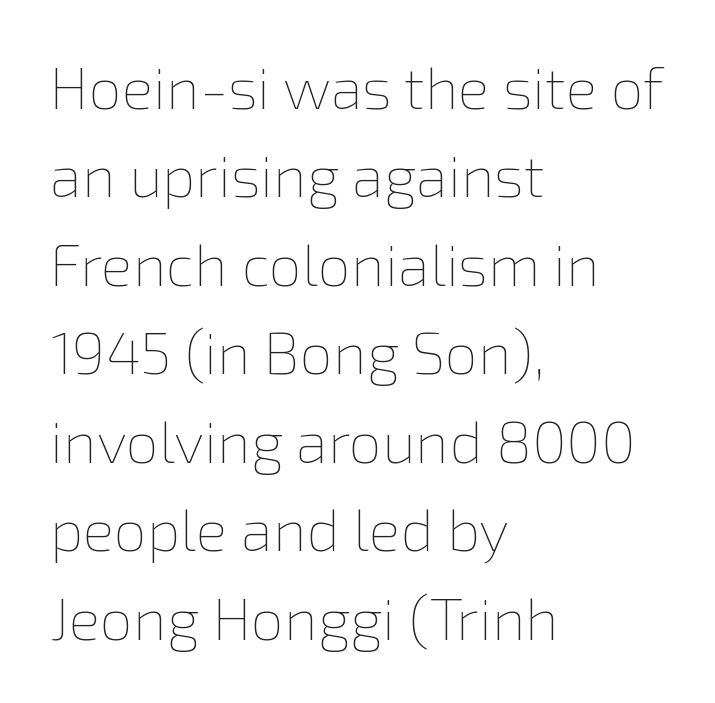
The image shows 59 px thin type, upright; set left-aligned, normal line spacing (1.5x), normal letter spacing, not underlined; a medium x-height.
